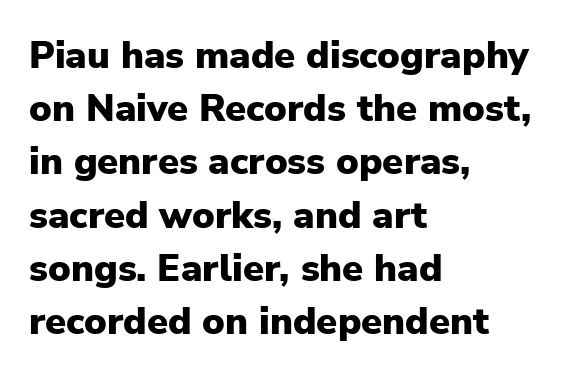
Q: Is the text bold? A: Yes.
Q: Is the text italic (slanted)? A: No, it is upright.
Q: Is the typeface a serif or a sans-serif typeface? A: Sans-serif.
Q: Is the text underlined? A: No.
Q: How is the paragraph aligned? A: Left-aligned.
Q: Is the spacing between letters normal or unusually wide? A: Normal.
Q: Is the spacing between lines tight, normal or loose? A: Normal.
Q: Width (condensed, normal, or wide)? A: Normal.
Q: Stroke contrast? A: Low.
Q: x-height? A: Medium.
Q: Monospaced? A: No.
